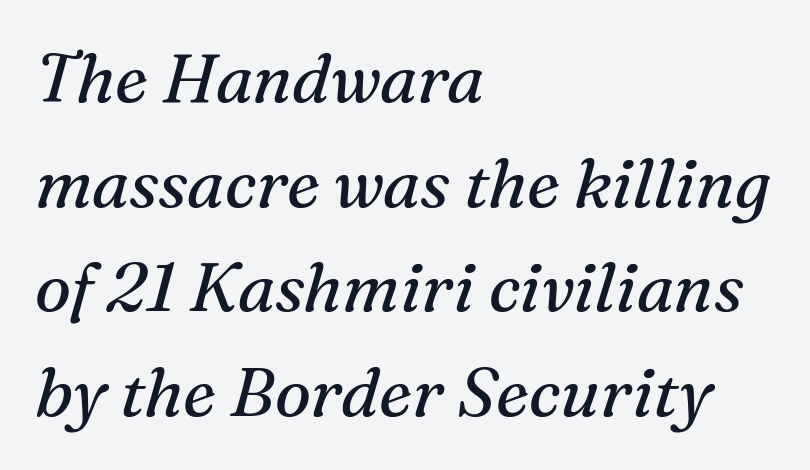
The image shows 68 px regular-weight serif type, italic (leaning right); set left-aligned, normal line spacing (1.54x), normal letter spacing, not underlined; medium stroke contrast and a medium x-height.
